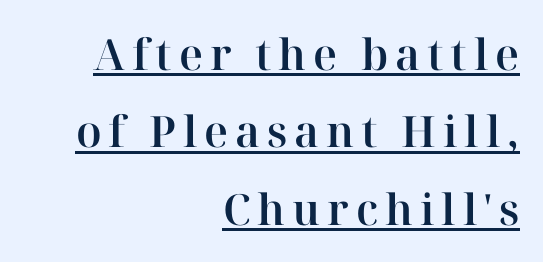
Short and long lines alike share a common ending point at right. Character widths vary here, with narrow letters taking less room than wide ones. Beneath each row of characters lies a ruled line. The specimen reads as upright at a glance.
